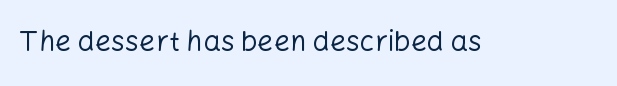
The image shows 28 px regular-weight sans-serif type, upright; set normal letter spacing, not underlined; low stroke contrast and a medium x-height.
